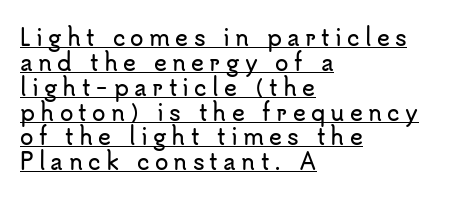
{"italic": "no", "underline": "yes", "align": "left", "line_spacing": "tight", "line_spacing_ratio": 1.13, "letter_spacing": "wide", "letter_spacing_em": 0.24, "glyph_px": 22}
